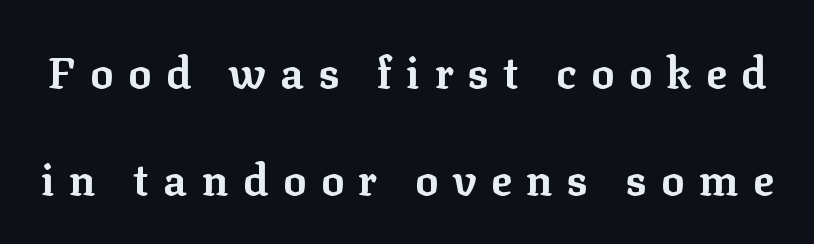
Q: Is the text bold? A: Yes.
Q: Is the text italic (slanted)? A: No, it is upright.
Q: Is the typeface a serif or a sans-serif typeface? A: Serif.
Q: Is the text underlined? A: No.
Q: Is the spacing between letters normal or unusually wide? A: Unusually wide.
Q: Is the spacing between lines tight, normal or loose? A: Loose.
Q: Width (condensed, normal, or wide)? A: Normal.
Q: Stroke contrast? A: Low.
Q: x-height? A: Medium.
Q: Monospaced? A: No.
